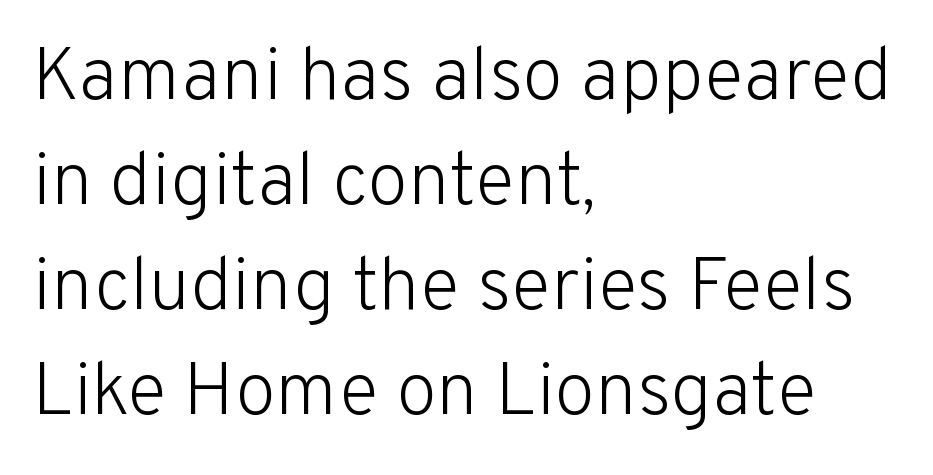
Q: Is the text bold? A: No.
Q: Is the text italic (slanted)? A: No, it is upright.
Q: Is the typeface a serif or a sans-serif typeface? A: Sans-serif.
Q: Is the text underlined? A: No.
Q: How is the paragraph aligned? A: Left-aligned.
Q: Is the spacing between letters normal or unusually wide? A: Normal.
Q: Is the spacing between lines tight, normal or loose? A: Normal.
Q: Width (condensed, normal, or wide)? A: Normal.
Q: Stroke contrast? A: Low.
Q: x-height? A: Medium.
Q: Monospaced? A: No.
